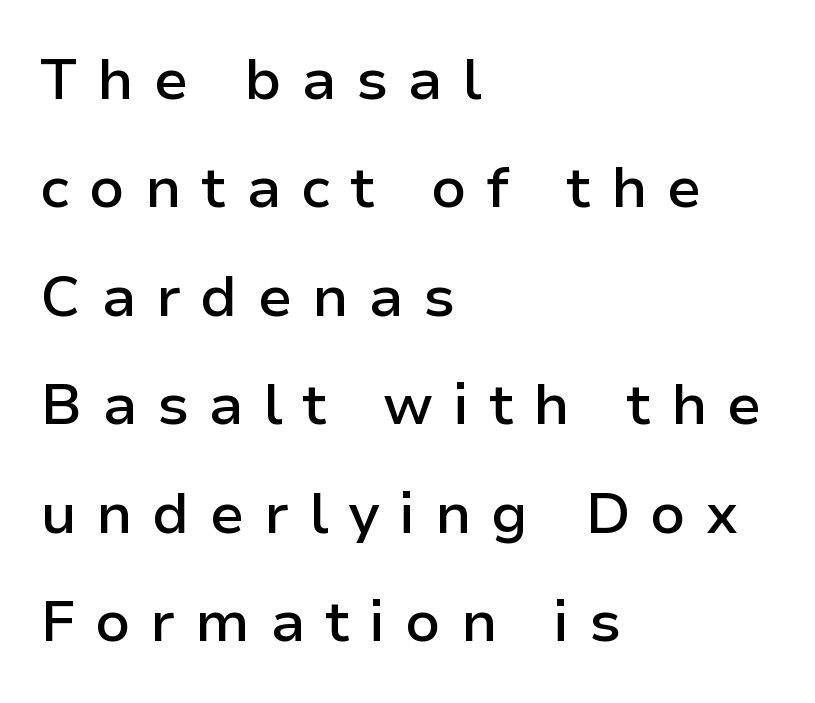
{"serif": "no", "italic": "no", "bold": "semi", "weight": "semibold", "width": "normal", "stroke_contrast": "low", "x_height": "medium", "monospaced": "no", "underline": "no", "align": "left", "line_spacing_ratio": 1.87, "letter_spacing": "wide", "letter_spacing_em": 0.34, "glyph_px": 58}
